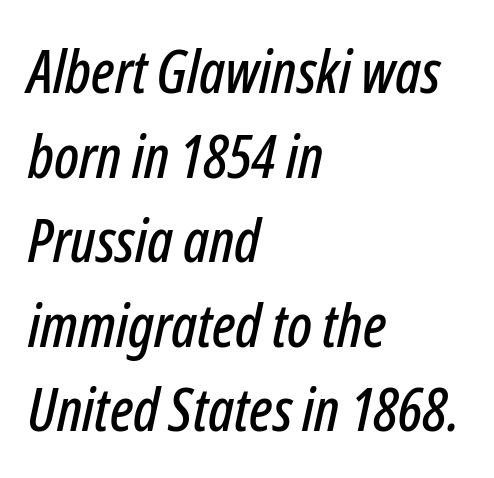
Q: Is the text italic (slanted)? A: Yes, it leans right by about 12 degrees.
Q: Is the text underlined? A: No.
Q: How is the paragraph aligned? A: Left-aligned.
Q: Is the spacing between letters normal or unusually wide? A: Normal.
Q: Is the spacing between lines tight, normal or loose? A: Normal.
Q: Width (condensed, normal, or wide)? A: Condensed.
Q: Stroke contrast? A: Low.
Q: x-height? A: Medium.
Q: Monospaced? A: No.
